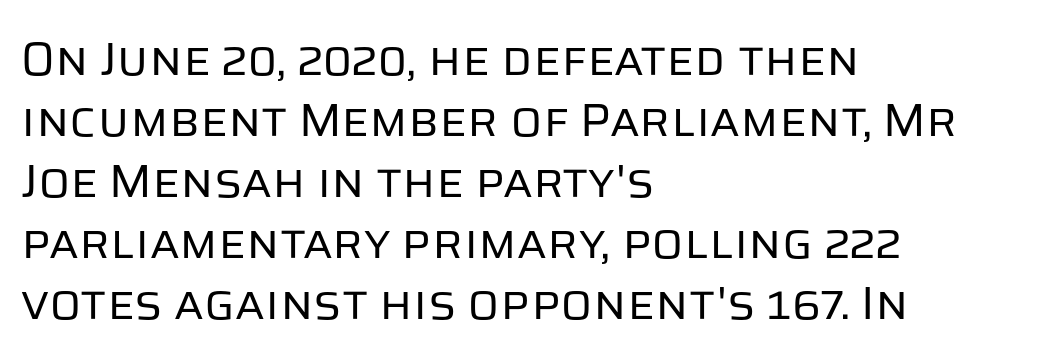
The face used here is proportionally spaced, like ordinary book or web type. This sample uses plain, unmodified letter spacing. Regarding leading, the lines here are spaced in the standard way. Clear beneath every line of the passage.
